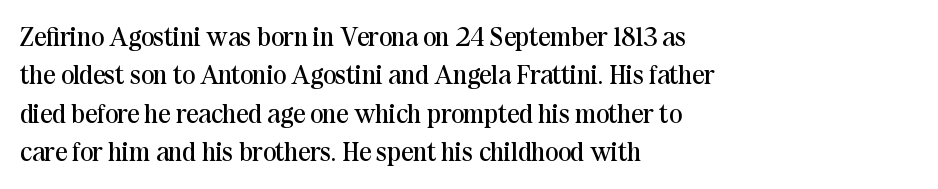
The image shows 27 px text type, upright; set left-aligned, normal line spacing (1.42x), normal letter spacing, not underlined.
